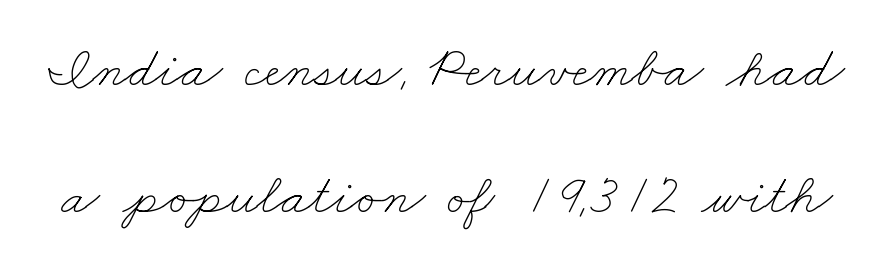
The image shows 57 px thin, wide type; set loose line spacing (2.22x), normal letter spacing, not underlined; low stroke contrast and a small x-height.
